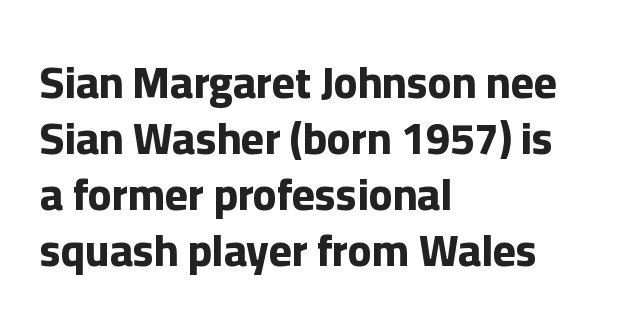
{"serif": "no", "italic": "no", "bold": "yes", "weight": "bold", "width": "normal", "stroke_contrast": "low", "x_height": "medium", "monospaced": "no", "underline": "no", "align": "left", "line_spacing": "normal", "line_spacing_ratio": 1.27, "letter_spacing": "normal", "letter_spacing_em": 0.0, "glyph_px": 44}
